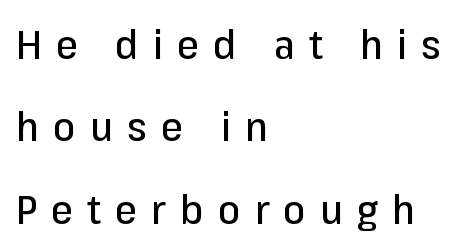
The image shows 40 px sans-serif type, upright; set left-aligned, loose line spacing (2.06x), unusually wide letter spacing (+0.35 em), not underlined; low stroke contrast and a medium x-height.
